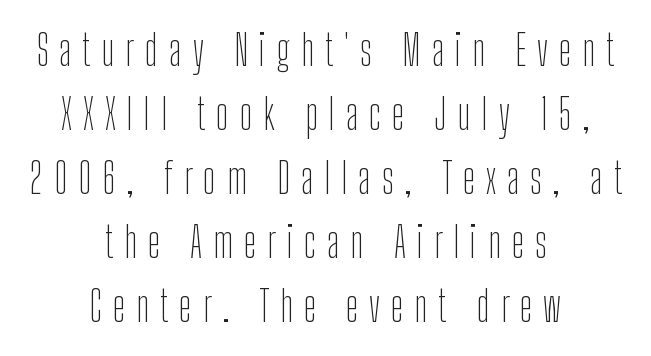
Q: Is the text bold? A: No.
Q: Is the text italic (slanted)? A: No, it is upright.
Q: Is the typeface a serif or a sans-serif typeface? A: Sans-serif.
Q: Is the text underlined? A: No.
Q: How is the paragraph aligned? A: Centered.
Q: Is the spacing between letters normal or unusually wide? A: Unusually wide.
Q: Is the spacing between lines tight, normal or loose? A: Normal.
Q: Width (condensed, normal, or wide)? A: Condensed.
Q: Stroke contrast? A: Low.
Q: x-height? A: Medium.
Q: Monospaced? A: No.
